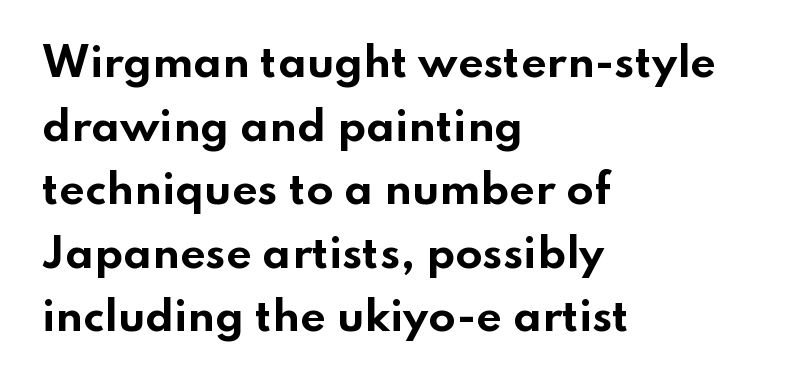
Q: Is the text bold? A: Yes.
Q: Is the text italic (slanted)? A: No, it is upright.
Q: Is the typeface a serif or a sans-serif typeface? A: Sans-serif.
Q: Is the text underlined? A: No.
Q: How is the paragraph aligned? A: Left-aligned.
Q: Is the spacing between letters normal or unusually wide? A: Normal.
Q: Is the spacing between lines tight, normal or loose? A: Normal.
Q: Width (condensed, normal, or wide)? A: Wide.
Q: Stroke contrast? A: Low.
Q: x-height? A: Small.
Q: Monospaced? A: No.
